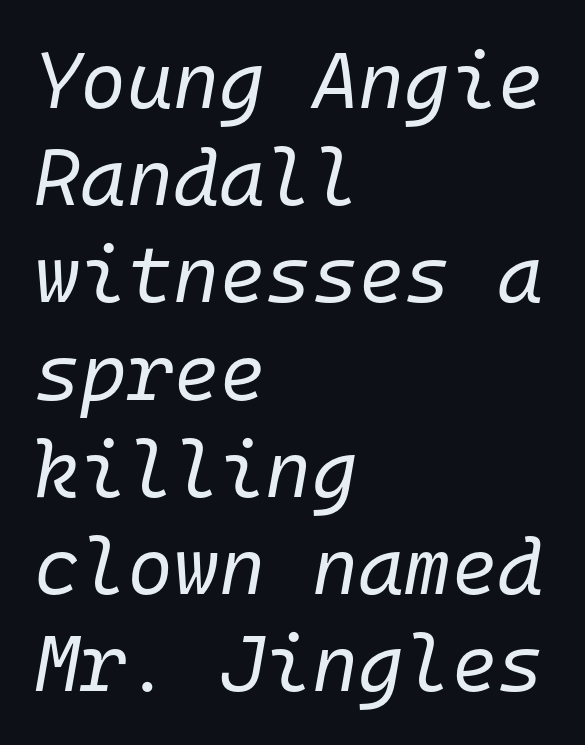
{"italic": "yes", "lean": "right", "slant_degrees": 10, "bold": "no", "weight": "regular", "width": "normal", "stroke_contrast": "low", "x_height": "medium", "monospaced": "yes", "underline": "no", "align": "left", "line_spacing_ratio": 1.23, "letter_spacing": "normal", "letter_spacing_em": 0.0, "glyph_px": 79}
